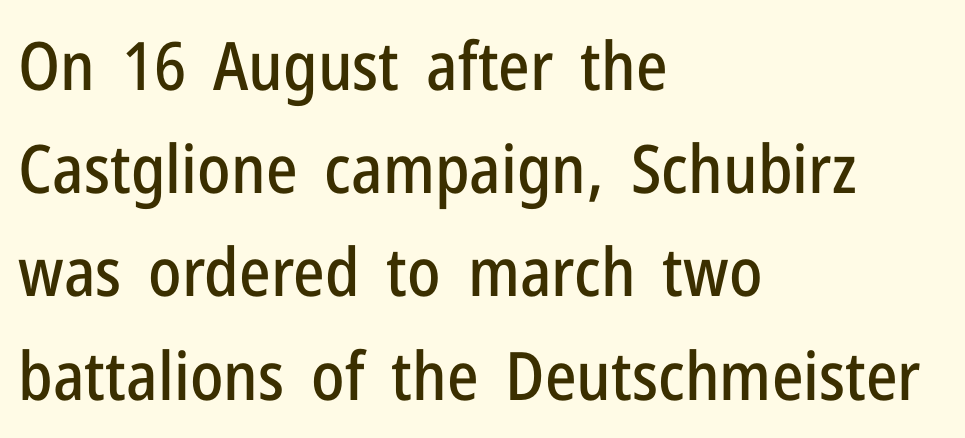
Line starts are locked; line ends wander. The gap between lines stays unmarked. The type sits square on the baseline with zero lean. The lines sit at an ordinary, default distance from one another. Note: no serifs on the glyphs. Proportional: the letters do not fall into vertical columns.
